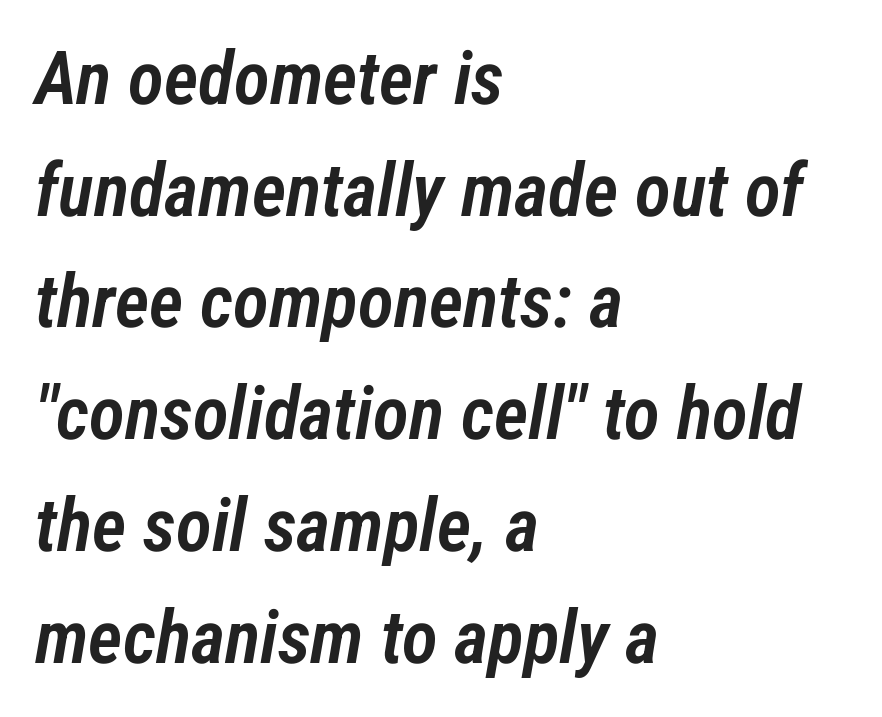
{"italic": "yes", "lean": "right", "slant_degrees": 12, "bold": "semi", "weight": "semibold", "width": "condensed", "stroke_contrast": "low", "x_height": "medium", "monospaced": "no", "underline": "no", "align": "left", "line_spacing": "normal", "line_spacing_ratio": 1.51, "letter_spacing": "normal", "letter_spacing_em": 0.0, "glyph_px": 74}
